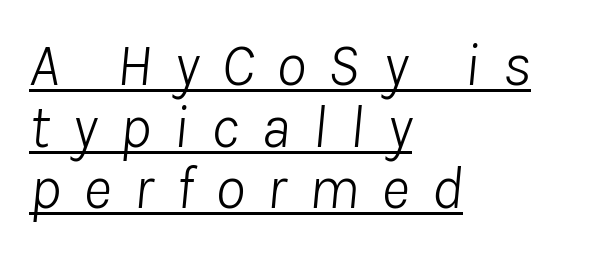
{"italic": "yes", "lean": "right", "slant_degrees": 8, "bold": "no", "weight": "light", "width": "normal", "stroke_contrast": "low", "x_height": "medium", "monospaced": "no", "underline": "yes", "align": "left", "line_spacing": "tight", "line_spacing_ratio": 1.01, "letter_spacing": "wide", "letter_spacing_em": 0.36, "glyph_px": 61}
